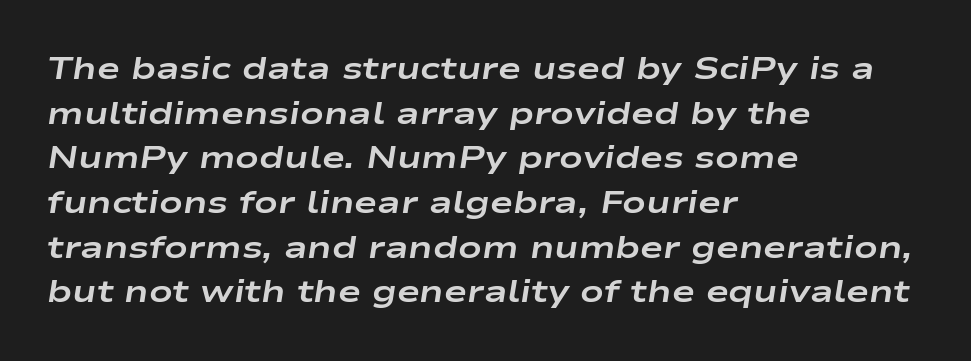
{"italic": "yes", "lean": "right", "slant_degrees": 9, "bold": "yes", "weight": "bold", "width": "wide", "stroke_contrast": "low", "x_height": "medium", "monospaced": "no", "underline": "no", "align": "left", "line_spacing": "normal", "line_spacing_ratio": 1.44, "letter_spacing": "normal", "letter_spacing_em": 0.0, "glyph_px": 31}
